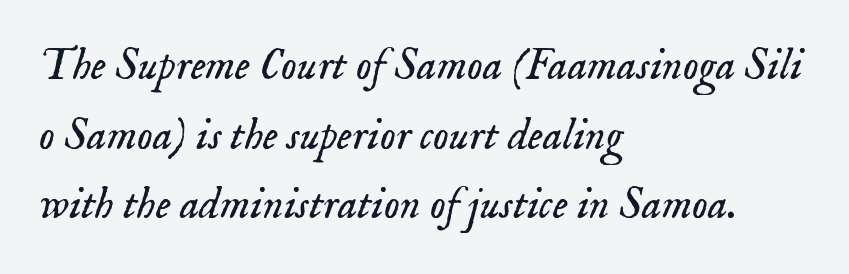
{"serif": "yes", "italic": "yes", "lean": "right", "slant_degrees": 18, "bold": "no", "weight": "light", "width": "normal", "stroke_contrast": "low", "x_height": "small", "monospaced": "no", "underline": "no", "align": "left", "line_spacing": "normal", "line_spacing_ratio": 1.58, "letter_spacing": "normal", "letter_spacing_em": 0.0, "glyph_px": 44}
